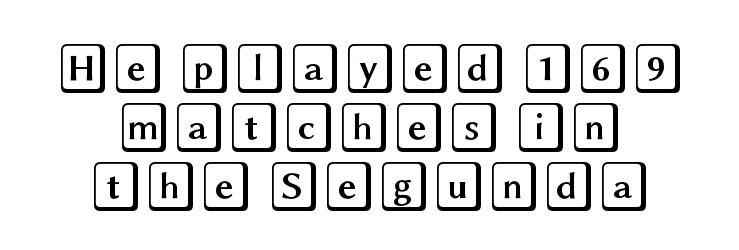
{"italic": "no", "width": "wide", "x_height": "large", "underline": "no", "align": "center", "line_spacing_ratio": 1.18, "letter_spacing": "normal", "letter_spacing_em": 0.0, "glyph_px": 50}
